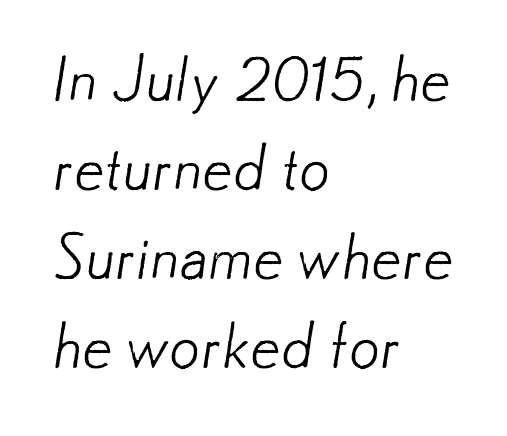
The words here are not underlined. Think of a printed novel: that variable character pitch is what you see here. Vertical spacing — default. A student would call this left alignment; a typographer would say flush left, rag right.
